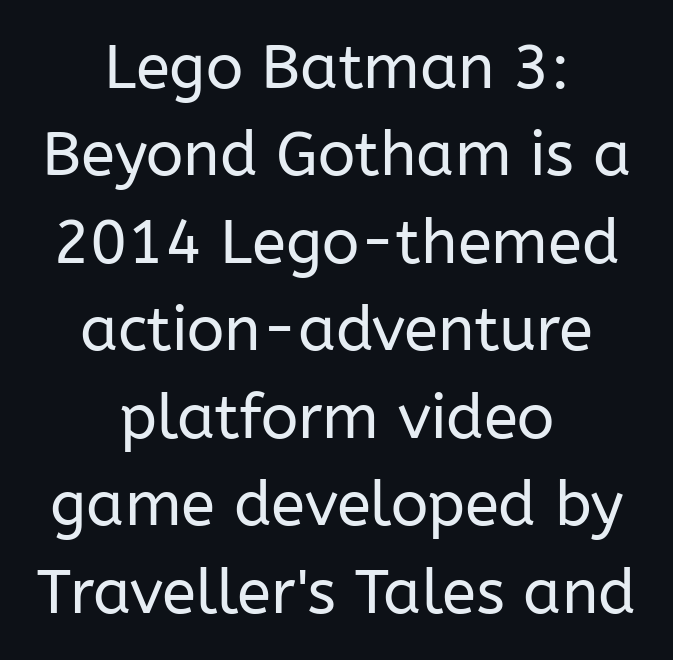
Q: Is the text bold? A: No.
Q: Is the text italic (slanted)? A: No, it is upright.
Q: Is the typeface a serif or a sans-serif typeface? A: Sans-serif.
Q: Is the text underlined? A: No.
Q: How is the paragraph aligned? A: Centered.
Q: Is the spacing between letters normal or unusually wide? A: Normal.
Q: Is the spacing between lines tight, normal or loose? A: Normal.
Q: Width (condensed, normal, or wide)? A: Normal.
Q: Stroke contrast? A: Low.
Q: x-height? A: Medium.
Q: Monospaced? A: No.
